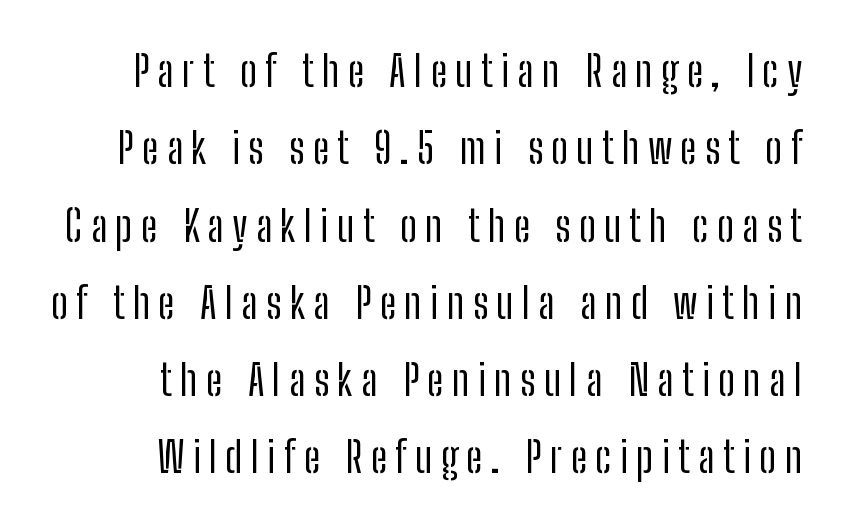
Q: Is the text bold? A: No.
Q: Is the text italic (slanted)? A: No, it is upright.
Q: Is the typeface a serif or a sans-serif typeface? A: Sans-serif.
Q: Is the text underlined? A: No.
Q: Is the spacing between letters normal or unusually wide? A: Unusually wide.
Q: Width (condensed, normal, or wide)? A: Condensed.
Q: Stroke contrast? A: Low.
Q: x-height? A: Medium.
Q: Monospaced? A: No.
